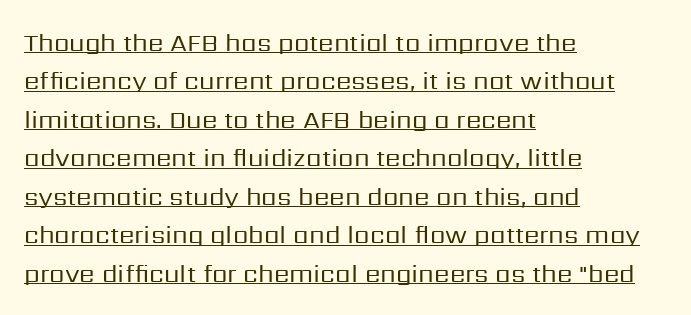
{"italic": "no", "bold": "no", "underline": "yes", "align": "left", "line_spacing": "normal", "line_spacing_ratio": 1.54, "letter_spacing": "normal", "letter_spacing_em": 0.0, "glyph_px": 25}
